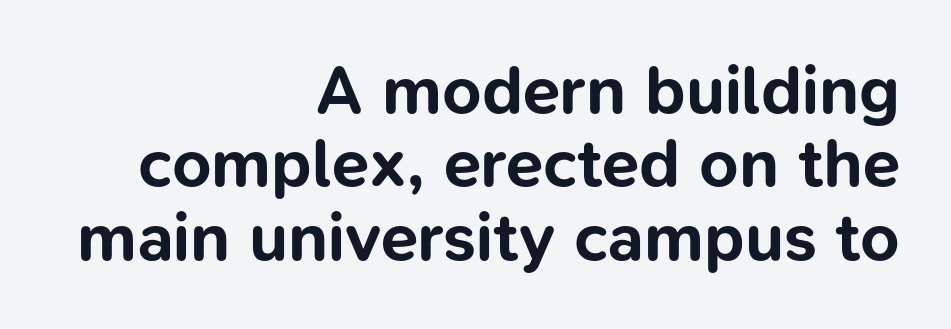
The image shows 68 px bold sans-serif type, upright; set right-aligned, tight line spacing (1.08x), normal letter spacing, not underlined; low stroke contrast and a medium x-height.
